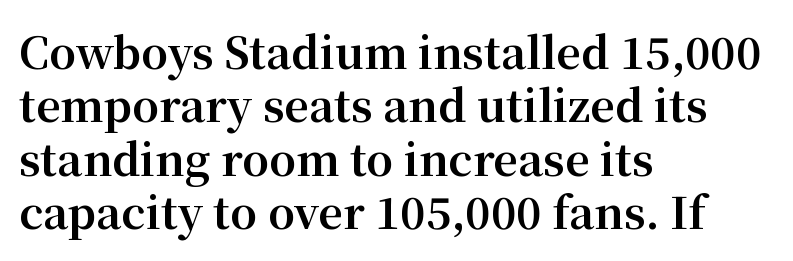
The passage shown is emphatically bold. Small tapered or slab feet sit at the stroke ends, so this counts as serif. Characters follow at the spacing the type designer built in. The face used here is proportionally spaced, like ordinary book or web type. Compared with a centered layout, this one pins lines to the left instead.
